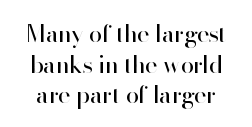
Vertical spacing — default. This is the regular roman posture of the typeface. Bare-footed words on every line. Stroke mass is kept to a normal reading level or below.
